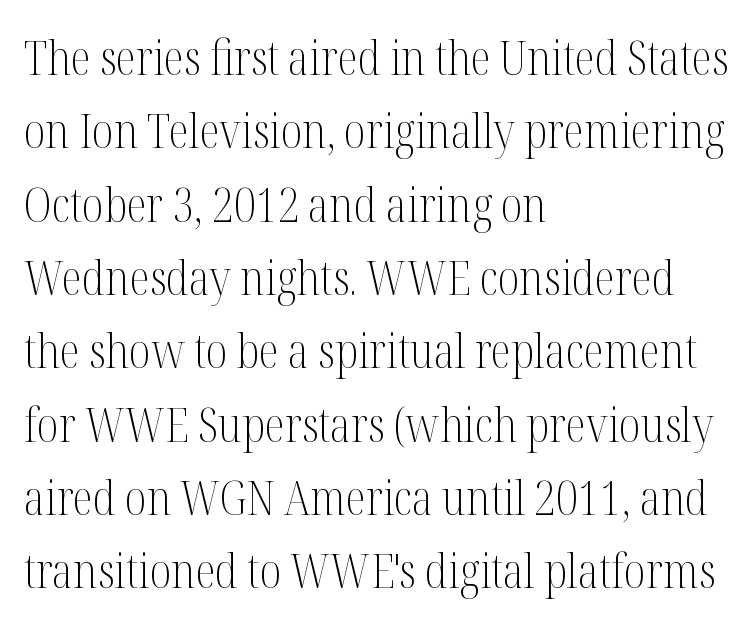
The image shows 47 px light, condensed serif type, upright; set left-aligned, normal line spacing (1.56x), normal letter spacing, not underlined; medium stroke contrast and a medium x-height.
